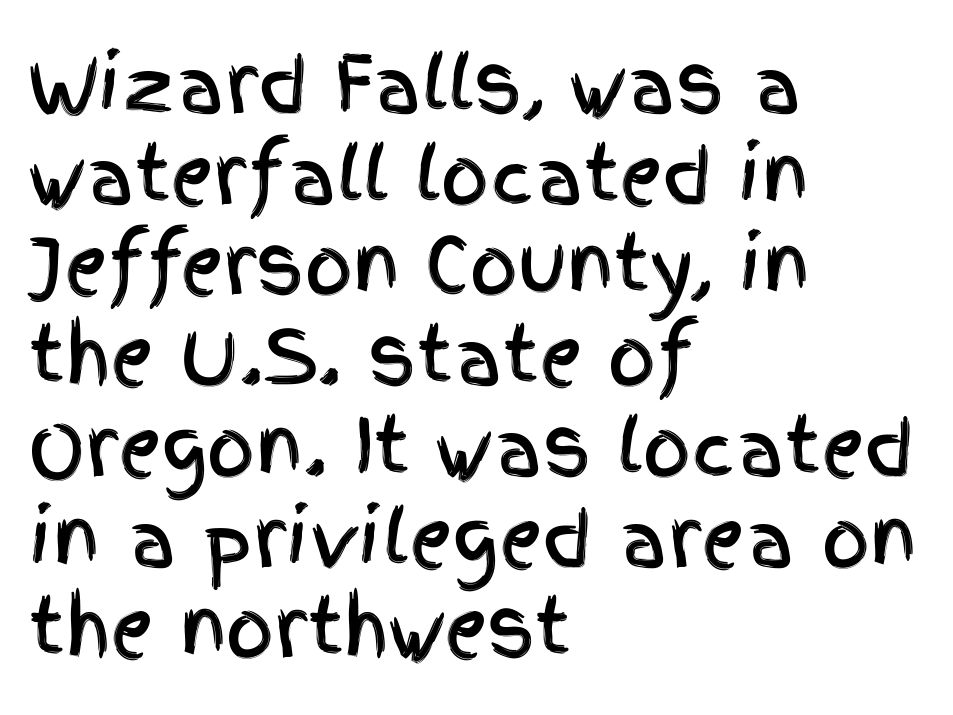
Regarding serifs, this sample does without them. Teacher's note: observe the even left margin — that is flush-left alignment. The passage shown is typed in a proportional face where columns would drift. These lines were composed using upright roman letters.
